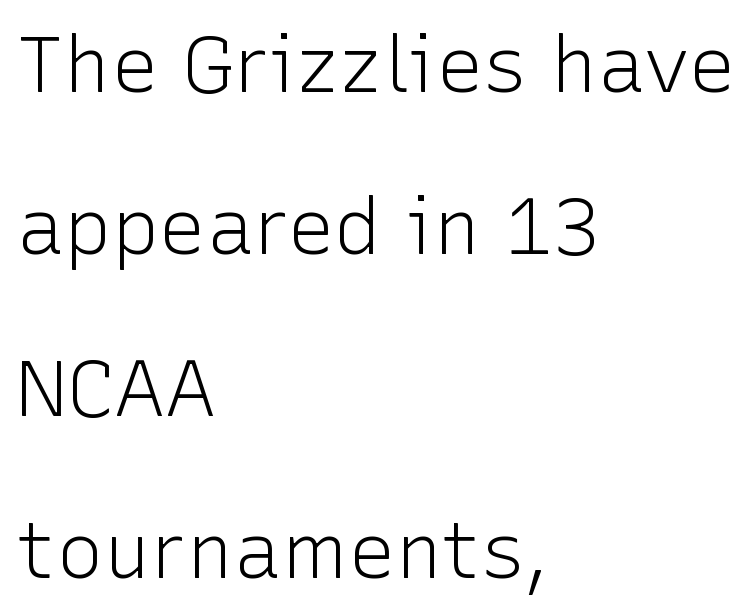
Q: Is the text bold? A: No.
Q: Is the text italic (slanted)? A: No, it is upright.
Q: Is the typeface a serif or a sans-serif typeface? A: Sans-serif.
Q: Is the text underlined? A: No.
Q: How is the paragraph aligned? A: Left-aligned.
Q: Is the spacing between letters normal or unusually wide? A: Normal.
Q: Is the spacing between lines tight, normal or loose? A: Loose.
Q: Width (condensed, normal, or wide)? A: Normal.
Q: Stroke contrast? A: Low.
Q: x-height? A: Medium.
Q: Monospaced? A: No.
